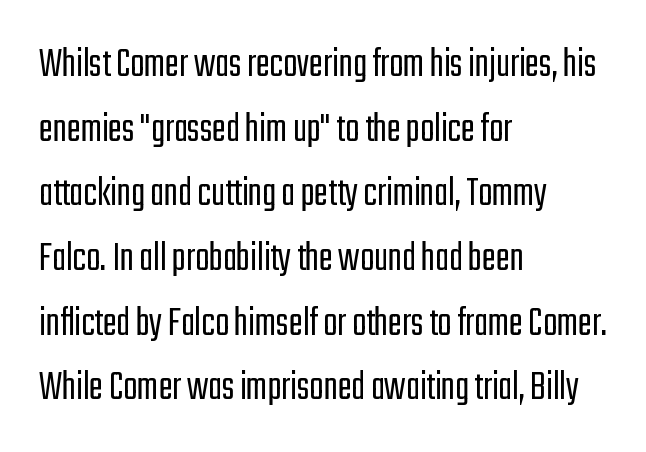
The image shows 42 px light, condensed sans-serif type, upright; set left-aligned, normal line spacing (1.54x), normal letter spacing, not underlined; low stroke contrast and a medium x-height.
